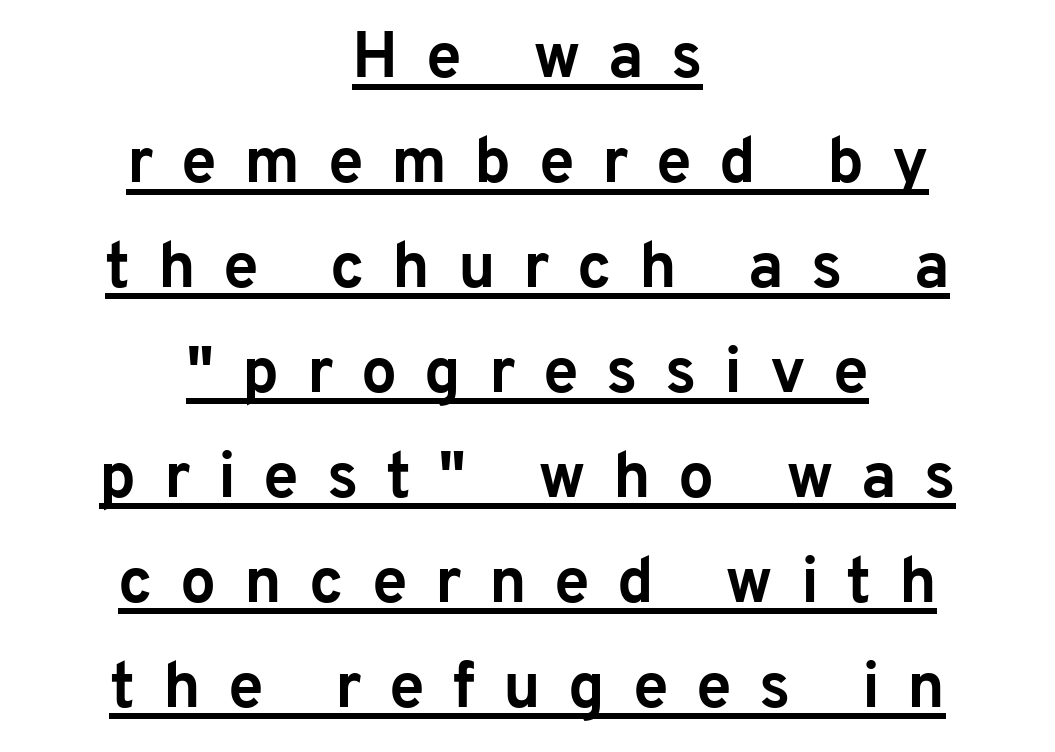
{"serif": "no", "italic": "no", "bold": "yes", "weight": "bold", "width": "normal", "stroke_contrast": "low", "x_height": "medium", "monospaced": "no", "underline": "yes", "align": "center", "line_spacing": "normal", "line_spacing_ratio": 1.64, "letter_spacing": "wide", "letter_spacing_em": 0.43, "glyph_px": 64}
